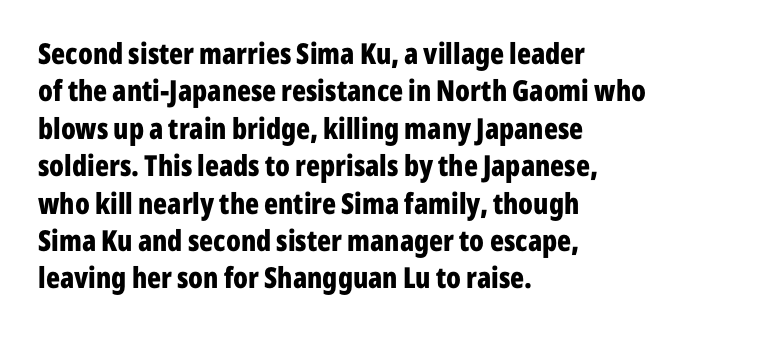
Q: Is the text bold? A: Yes.
Q: Is the text italic (slanted)? A: No, it is upright.
Q: Is the typeface a serif or a sans-serif typeface? A: Sans-serif.
Q: Is the text underlined? A: No.
Q: How is the paragraph aligned? A: Left-aligned.
Q: Is the spacing between letters normal or unusually wide? A: Normal.
Q: Is the spacing between lines tight, normal or loose? A: Normal.
Q: Width (condensed, normal, or wide)? A: Condensed.
Q: Stroke contrast? A: Low.
Q: x-height? A: Medium.
Q: Monospaced? A: No.
